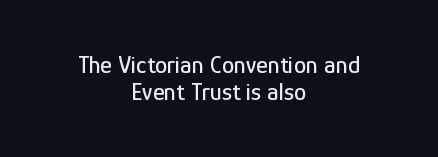
{"italic": "no", "underline": "no", "align": "center", "line_spacing": "tight", "line_spacing_ratio": 1.09, "letter_spacing": "normal", "letter_spacing_em": 0.0, "glyph_px": 25}
